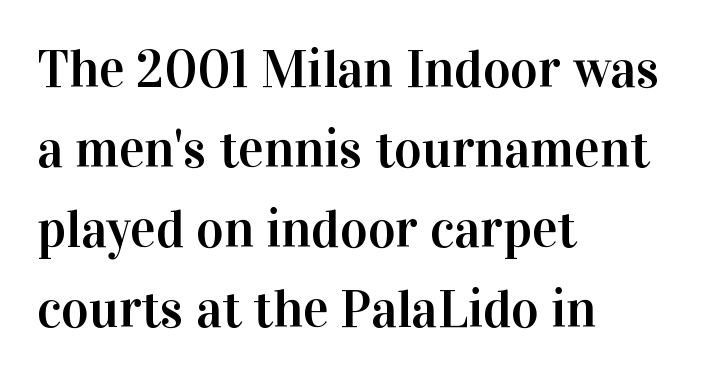
This is serif lettering, the kind often seen in printed books. Notice how descenders clear the ascenders below comfortably — that's standard leading. The passage shown is typed in a proportional face where columns would drift. The letters stand upright; this is a roman face.
